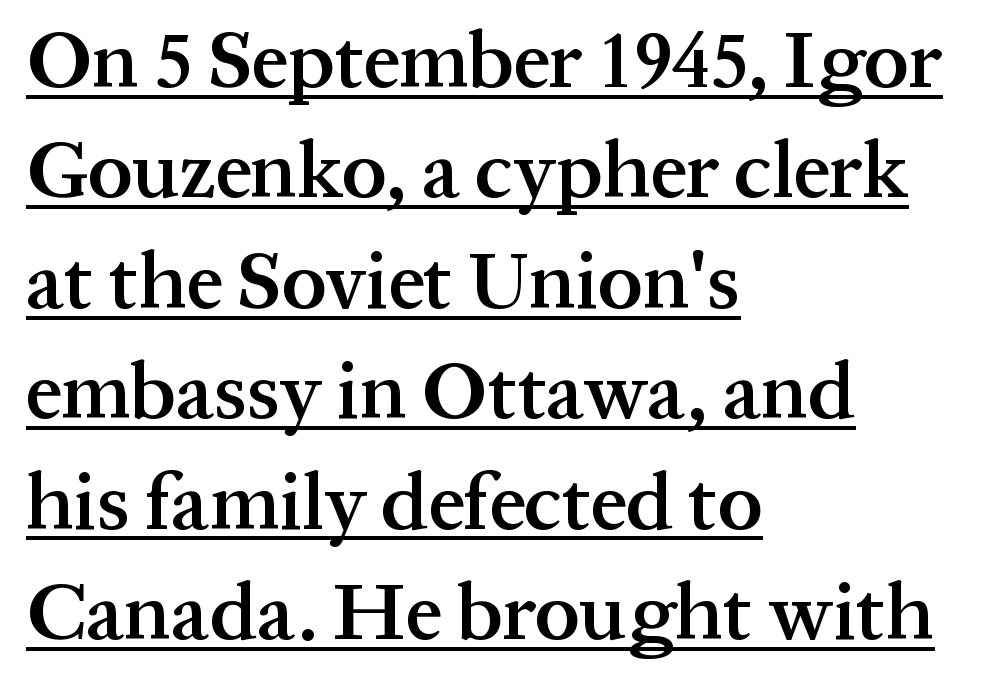
The image shows 80 px semibold serif type, upright; set left-aligned, normal line spacing (1.38x), normal letter spacing, underlined; medium stroke contrast and a medium x-height.
